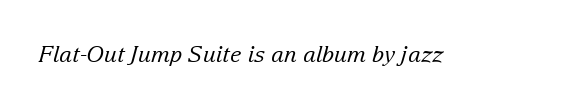
The letterforms sit shoulder to shoulder at normal distance. If you drew a line through each stem, it would be angled. Bold? No — there's no thickening of the strokes. The strip under each line holds only bare page.
